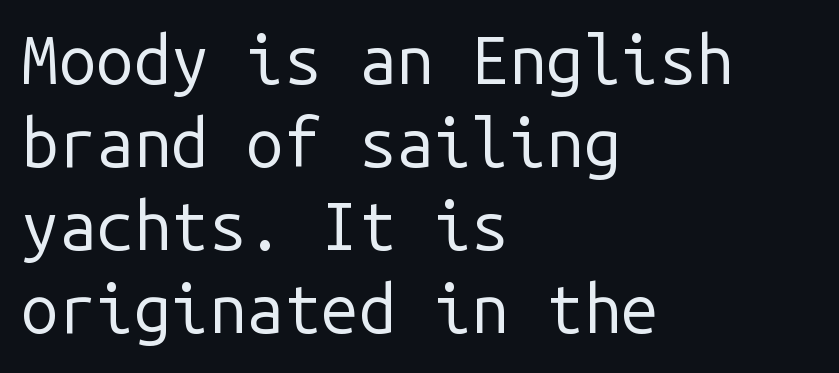
{"serif": "no", "italic": "no", "bold": "no", "weight": "regular", "width": "normal", "stroke_contrast": "low", "x_height": "medium", "monospaced": "yes", "underline": "no", "align": "left", "line_spacing_ratio": 1.24, "letter_spacing": "normal", "letter_spacing_em": 0.0, "glyph_px": 67}
